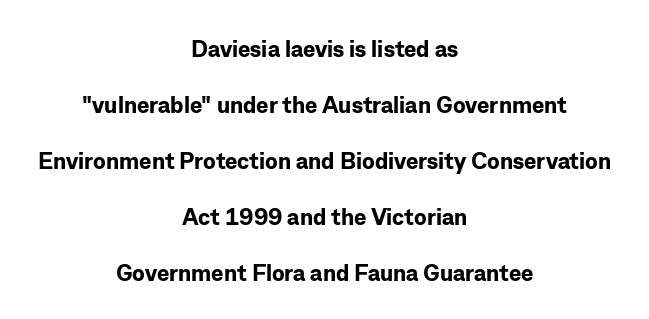
The image shows 23 px bold type, upright; set centered, loose line spacing (2.43x), normal letter spacing, not underlined.
